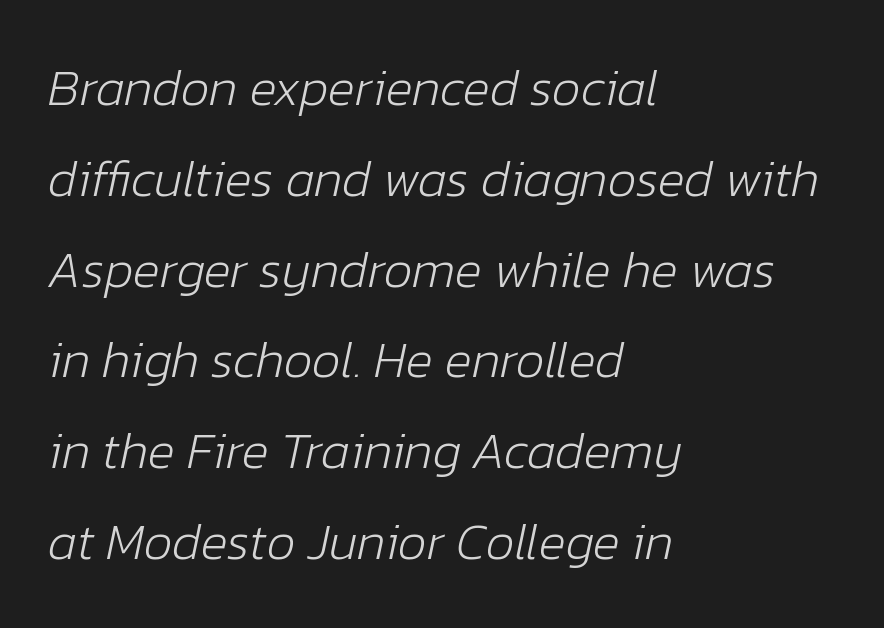
Compared with ordinary roman type, these characters are visibly tilted. Think standard paragraph weight, or any step lighter than that. Honestly, there is no underline to notice here at all. The lines are quadded left. These lines keep a tight, regular rhythm from letter to letter.
